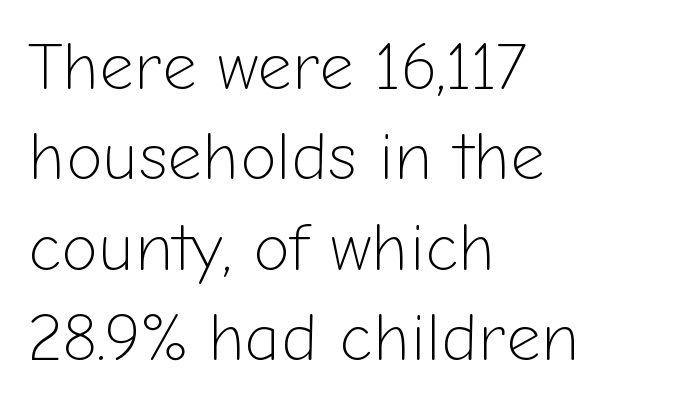
The weight would be labelled regular, book, light, or lighter still. Nobody touched the tracking dial on this one. Posture: straight, roman, zero tilt. Horizontal bands of white between lines are of average thickness. Decoration check: the copy has no underline.
